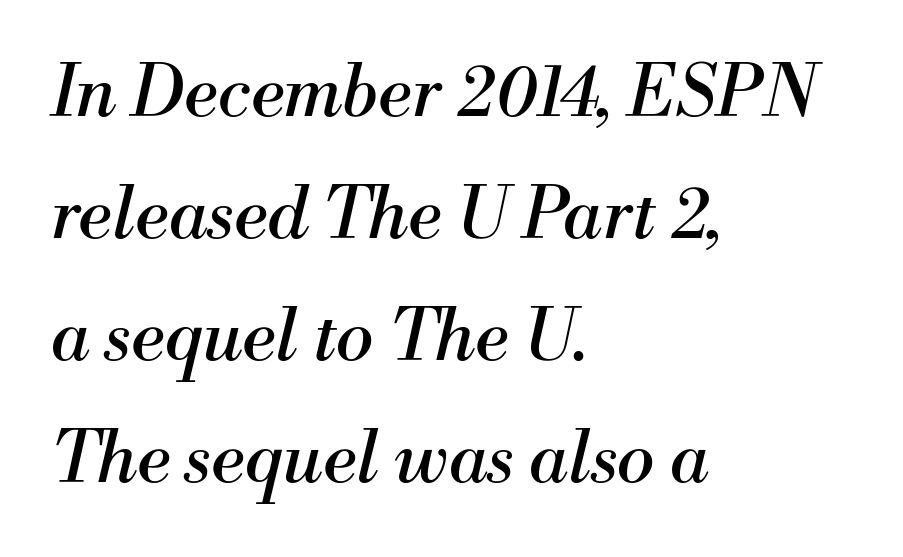
Q: Is the text bold? A: No.
Q: Is the text italic (slanted)? A: Yes, it leans right by about 13 degrees.
Q: Is the typeface a serif or a sans-serif typeface? A: Serif.
Q: Is the text underlined? A: No.
Q: How is the paragraph aligned? A: Left-aligned.
Q: Is the spacing between letters normal or unusually wide? A: Normal.
Q: Width (condensed, normal, or wide)? A: Normal.
Q: Stroke contrast? A: Medium.
Q: x-height? A: Small.
Q: Monospaced? A: No.
